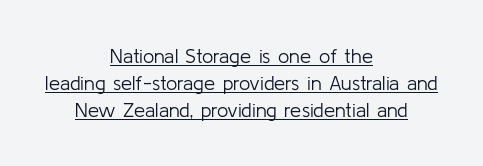
The image shows 20 px text type, upright; set centered, normal line spacing (1.35x), normal letter spacing, underlined.
